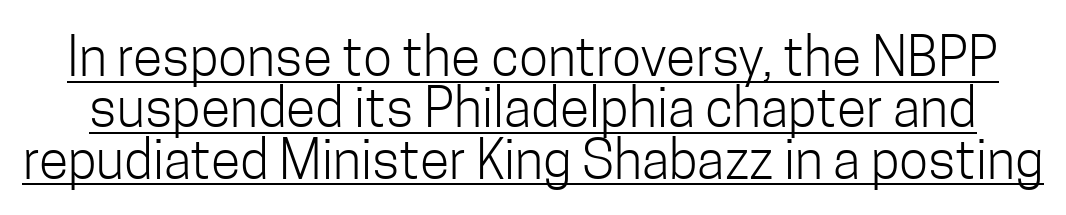
The image shows 54 px light, condensed sans-serif type, upright; set tight line spacing (0.95x), normal letter spacing, underlined; low stroke contrast and a medium x-height.
